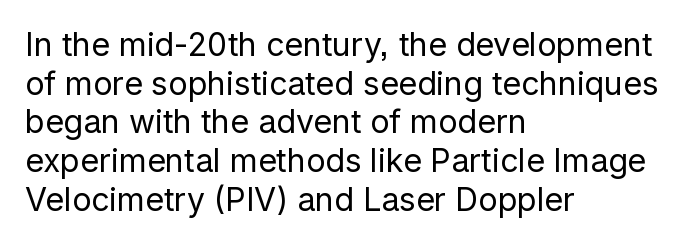
The image shows 32 px regular-weight sans-serif type, upright; set left-aligned, line spacing 1.21x, normal letter spacing, not underlined; low stroke contrast and a medium x-height.
